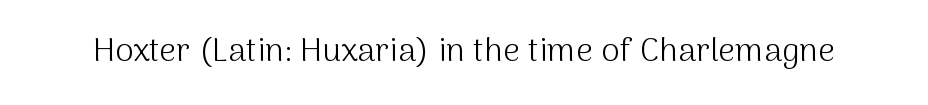
Q: Is the text bold? A: No.
Q: Is the text italic (slanted)? A: No, it is upright.
Q: Is the typeface a serif or a sans-serif typeface? A: Sans-serif.
Q: Is the text underlined? A: No.
Q: Is the spacing between letters normal or unusually wide? A: Normal.
Q: Width (condensed, normal, or wide)? A: Normal.
Q: Stroke contrast? A: Medium.
Q: x-height? A: Medium.
Q: Monospaced? A: No.
